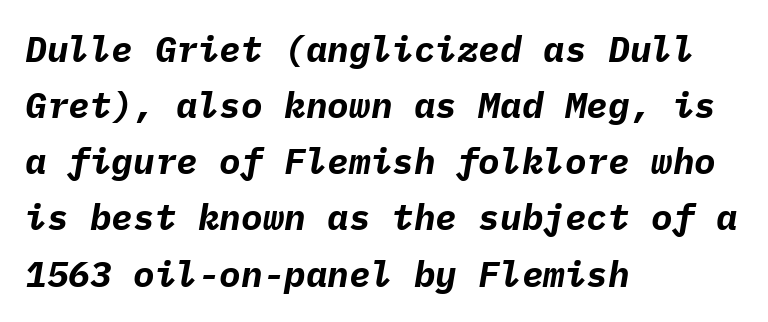
{"italic": "yes", "lean": "right", "slant_degrees": 9, "bold": "yes", "weight": "bold", "width": "normal", "stroke_contrast": "low", "x_height": "medium", "monospaced": "yes", "underline": "no", "align": "left", "line_spacing": "normal", "line_spacing_ratio": 1.56, "letter_spacing": "normal", "letter_spacing_em": 0.0, "glyph_px": 36}
